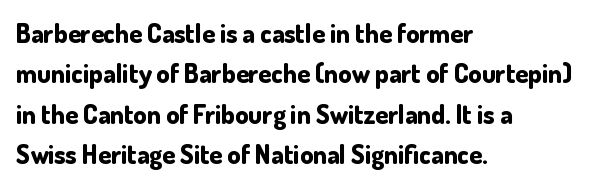
{"italic": "no", "bold": "yes", "underline": "no", "align": "left", "line_spacing": "normal", "line_spacing_ratio": 1.55, "letter_spacing": "normal", "letter_spacing_em": 0.0, "glyph_px": 26}
